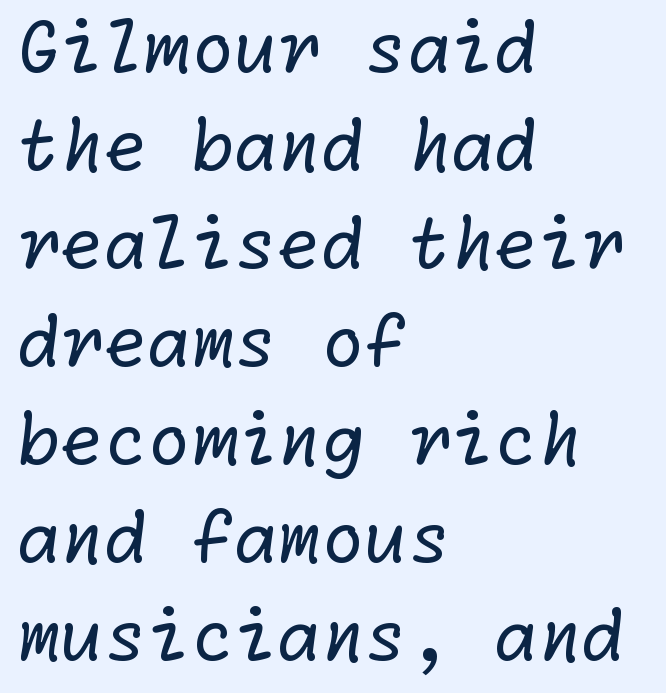
The image shows 70 px regular-weight sans-serif type; set left-aligned, normal line spacing (1.4x), normal letter spacing, not underlined; low stroke contrast and a medium x-height.
